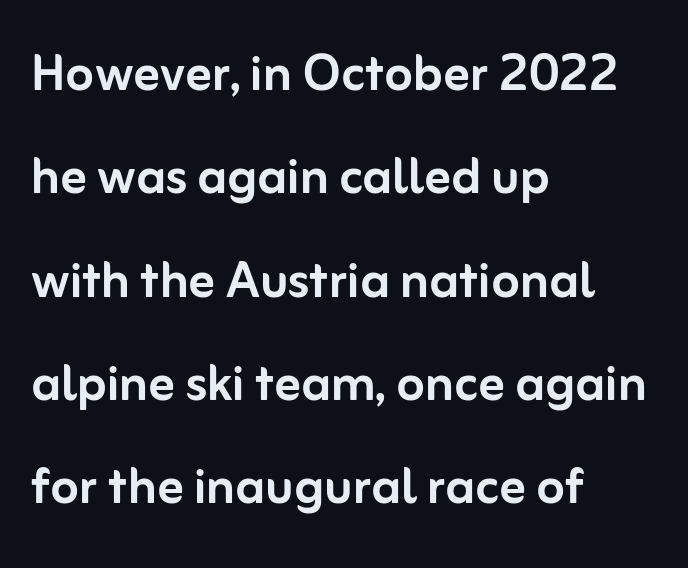
{"serif": "no", "italic": "no", "width": "normal", "stroke_contrast": "low", "x_height": "medium", "monospaced": "no", "underline": "no", "align": "left", "line_spacing": "normal", "line_spacing_ratio": 1.59, "letter_spacing": "normal", "letter_spacing_em": 0.0, "glyph_px": 65}
